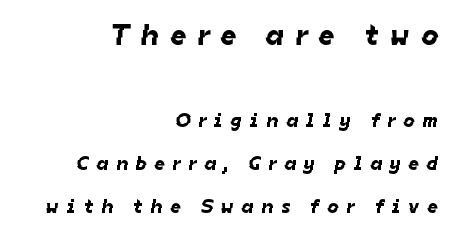
Q: Is the typeface a serif or a sans-serif typeface? A: Sans-serif.
Q: Is the text underlined? A: No.
Q: How is the paragraph aligned? A: Right-aligned.
Q: Is the spacing between letters normal or unusually wide? A: Unusually wide.
Q: Is the spacing between lines tight, normal or loose? A: Loose.
Q: Which block of text is set in a larger size, the first (top) or the second (bottom)? A: The first (top) one.
Q: Width (condensed, normal, or wide)? A: Normal.
Q: Stroke contrast? A: Low.
Q: x-height? A: Medium.
Q: Monospaced? A: No.
